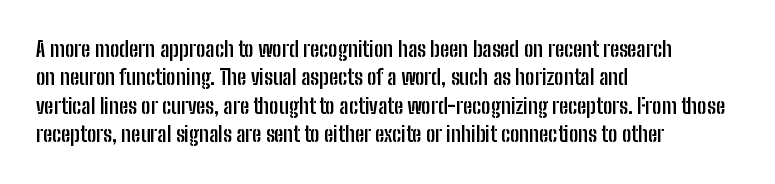
Q: Is the text bold? A: Yes.
Q: Is the text italic (slanted)? A: No, it is upright.
Q: Is the text underlined? A: No.
Q: How is the paragraph aligned? A: Left-aligned.
Q: Is the spacing between letters normal or unusually wide? A: Normal.
Q: Is the spacing between lines tight, normal or loose? A: Normal.
